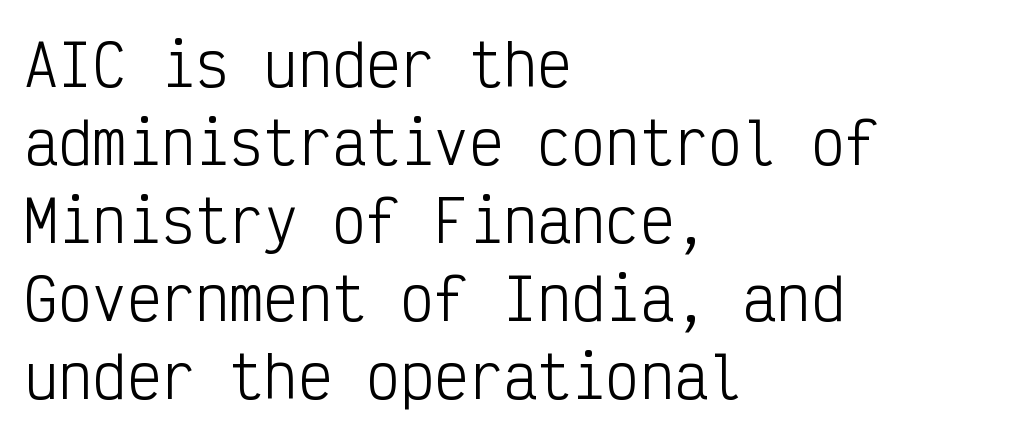
{"serif": "no", "italic": "no", "bold": "no", "weight": "light", "width": "condensed", "stroke_contrast": "low", "x_height": "medium", "monospaced": "yes", "underline": "no", "align": "left", "line_spacing": "normal", "line_spacing_ratio": 1.37, "letter_spacing": "normal", "letter_spacing_em": 0.0, "glyph_px": 57}
